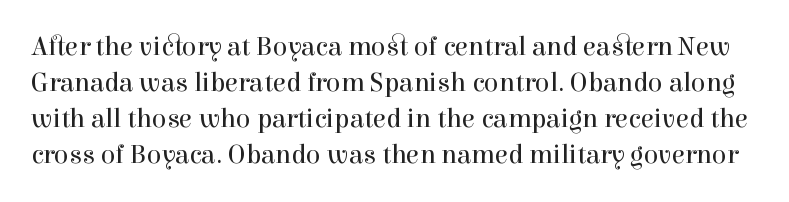
Q: Is the text bold? A: No.
Q: Is the text italic (slanted)? A: No, it is upright.
Q: Is the text underlined? A: No.
Q: Is the spacing between letters normal or unusually wide? A: Normal.
Q: Is the spacing between lines tight, normal or loose? A: Normal.
